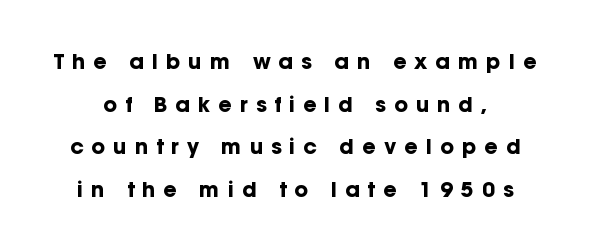
{"italic": "no", "bold": "yes", "underline": "no", "line_spacing": "loose", "line_spacing_ratio": 2.03, "letter_spacing": "wide", "letter_spacing_em": 0.38, "glyph_px": 21}
